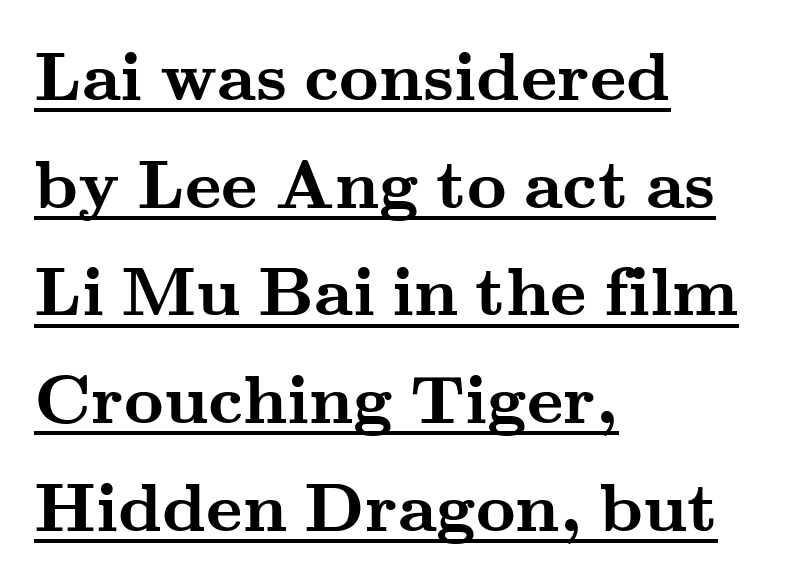
Its strokes are broad and dark, the hallmark of bold type. You could not count columns in this text — the font is proportionally spaced. Caption: standard tracking, unaltered. Italic: no, the glyphs are upright roman.
